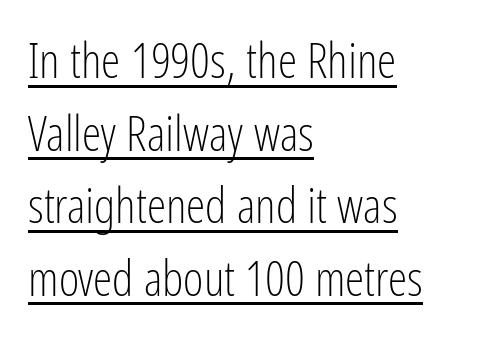
The image shows 49 px light, condensed sans-serif type, upright; set left-aligned, normal line spacing (1.48x), normal letter spacing, underlined; low stroke contrast and a medium x-height.
